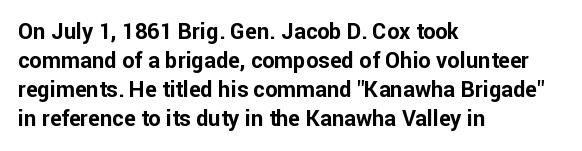
I'd describe the lettering as bold — thick and assertive. Line starts are locked; line ends wander. Nope, not italic — everything's standing straight. Only glyphs here, with clear space below each row.
